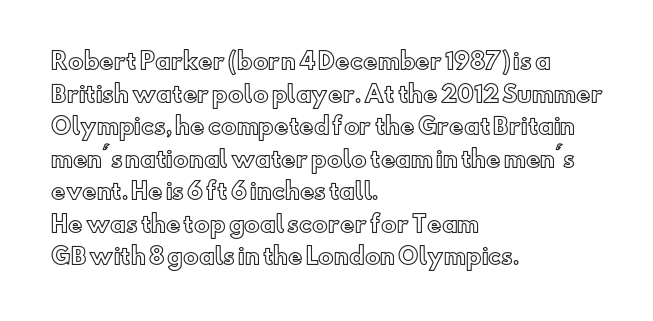
The string is rendered with underlining switched off. Successive baselines arrive at the customary interval. The paragraph shown leans on its left margin. Do the letters lean? They stand straight. The passage shown has conventional tracking throughout.
